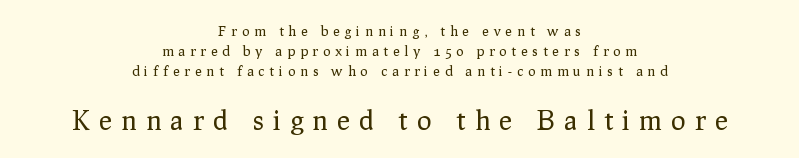
Glance below the letters and you will spot only blank space. Of the two passages, the one underneath uses the larger point size. Someone cranked the tracking dial way up on this one. Does the leading feel generous? No, just average. Every stem runs plumb, perpendicular to the baseline. The letterforms sit at book weight or below.
